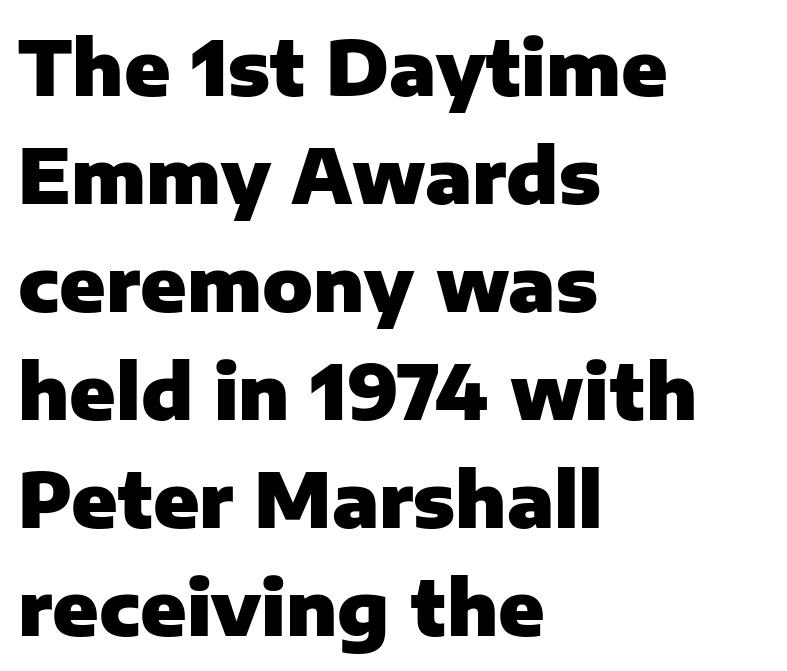
Q: Is the text bold? A: Yes.
Q: Is the text italic (slanted)? A: No, it is upright.
Q: Is the typeface a serif or a sans-serif typeface? A: Sans-serif.
Q: Is the text underlined? A: No.
Q: How is the paragraph aligned? A: Left-aligned.
Q: Is the spacing between letters normal or unusually wide? A: Normal.
Q: Is the spacing between lines tight, normal or loose? A: Normal.
Q: Width (condensed, normal, or wide)? A: Normal.
Q: Stroke contrast? A: Low.
Q: x-height? A: Medium.
Q: Monospaced? A: No.
